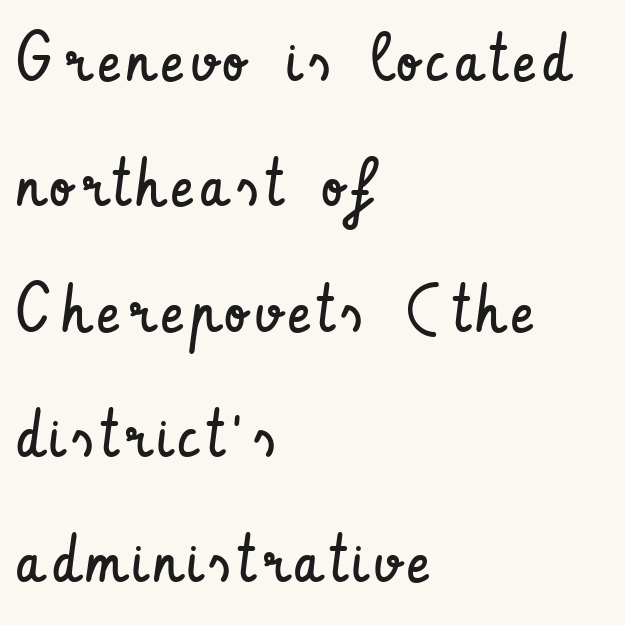
Counters stay open thanks to moderate or lighter strokes. Note the varied advance widths — an 'i' is clearly narrower than an 'm'. The foot of each line stays bare and open. A sans-serif font was chosen for this passage. The lettering holds an erect, upright posture throughout.
